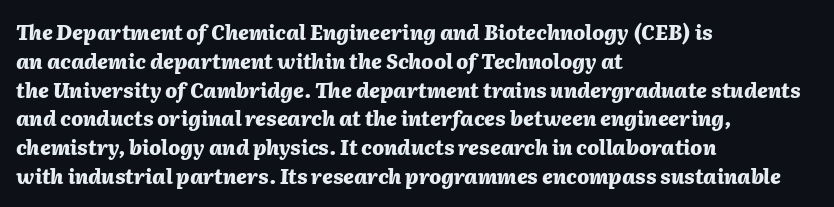
Q: Is the text bold? A: Yes.
Q: Is the text italic (slanted)? A: Yes, it leans right by about 2 degrees.
Q: Is the text underlined? A: No.
Q: How is the paragraph aligned? A: Left-aligned.
Q: Is the spacing between letters normal or unusually wide? A: Normal.
Q: Is the spacing between lines tight, normal or loose? A: Normal.
